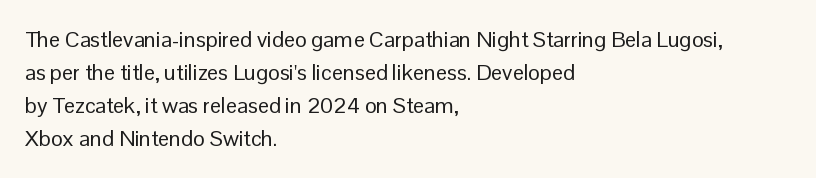
{"italic": "no", "bold": "no", "underline": "no", "align": "left", "line_spacing": "normal", "line_spacing_ratio": 1.5, "letter_spacing": "normal", "letter_spacing_em": 0.0, "glyph_px": 22}
